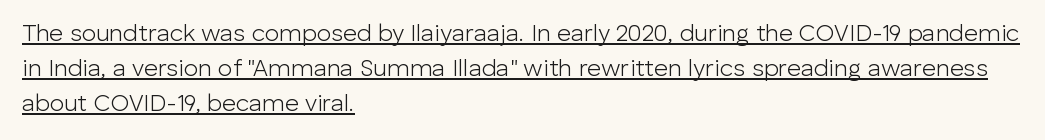
Q: Is the text bold? A: No.
Q: Is the text italic (slanted)? A: No, it is upright.
Q: Is the text underlined? A: Yes.
Q: How is the paragraph aligned? A: Left-aligned.
Q: Is the spacing between letters normal or unusually wide? A: Normal.
Q: Is the spacing between lines tight, normal or loose? A: Normal.
